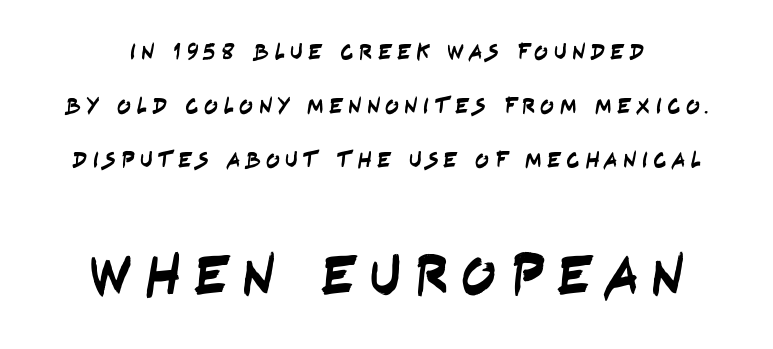
Q: Is the typeface a serif or a sans-serif typeface? A: Sans-serif.
Q: Is the text underlined? A: No.
Q: Is the spacing between letters normal or unusually wide? A: Unusually wide.
Q: Is the spacing between lines tight, normal or loose? A: Loose.
Q: Which block of text is set in a larger size, the first (top) or the second (bottom)? A: The second (bottom) one.
Q: Width (condensed, normal, or wide)? A: Condensed.
Q: Stroke contrast? A: Low.
Q: x-height? A: Large.
Q: Monospaced? A: No.
